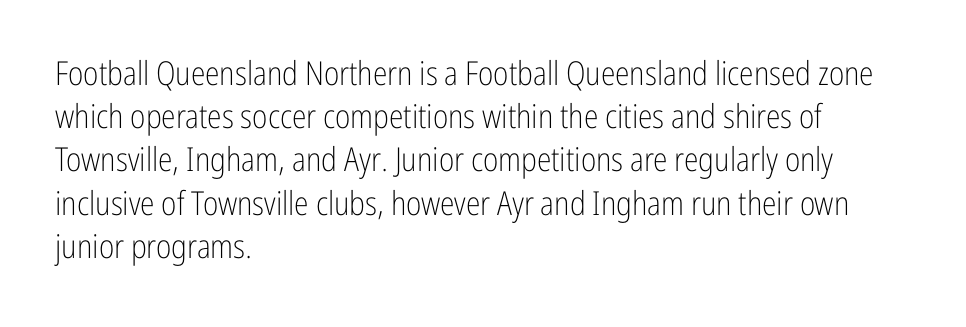
{"serif": "no", "italic": "no", "bold": "no", "weight": "light", "width": "condensed", "stroke_contrast": "low", "x_height": "medium", "monospaced": "no", "underline": "no", "align": "left", "line_spacing": "normal", "line_spacing_ratio": 1.31, "letter_spacing": "normal", "letter_spacing_em": 0.0, "glyph_px": 33}
